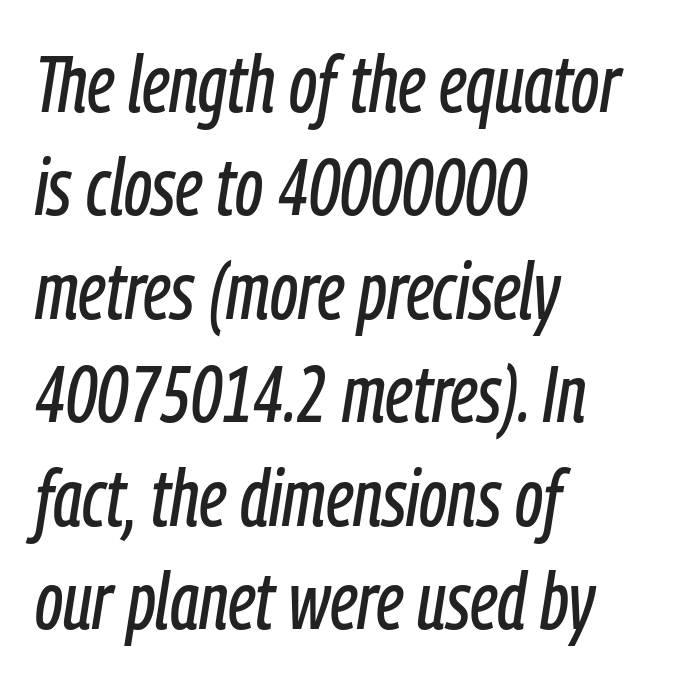
Q: Is the text italic (slanted)? A: Yes, it leans right by about 9 degrees.
Q: Is the text underlined? A: No.
Q: How is the paragraph aligned? A: Left-aligned.
Q: Is the spacing between letters normal or unusually wide? A: Normal.
Q: Is the spacing between lines tight, normal or loose? A: Normal.
Q: Width (condensed, normal, or wide)? A: Condensed.
Q: Stroke contrast? A: Low.
Q: x-height? A: Medium.
Q: Monospaced? A: No.
